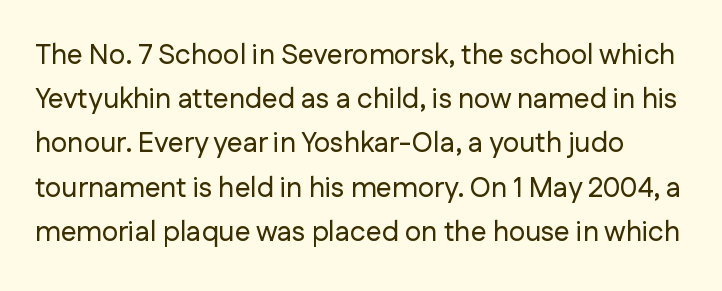
The image shows 28 px sans-serif type, upright; set normal line spacing (1.58x), normal letter spacing, not underlined; low stroke contrast and a medium x-height.
